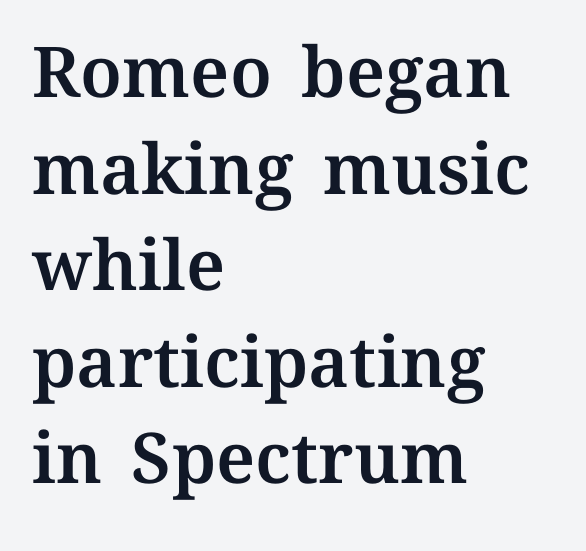
Q: Is the text italic (slanted)? A: No, it is upright.
Q: Is the text underlined? A: No.
Q: How is the paragraph aligned? A: Left-aligned.
Q: Is the spacing between letters normal or unusually wide? A: Normal.
Q: Is the spacing between lines tight, normal or loose? A: Normal.
Q: Width (condensed, normal, or wide)? A: Normal.
Q: Stroke contrast? A: Medium.
Q: x-height? A: Medium.
Q: Monospaced? A: No.
